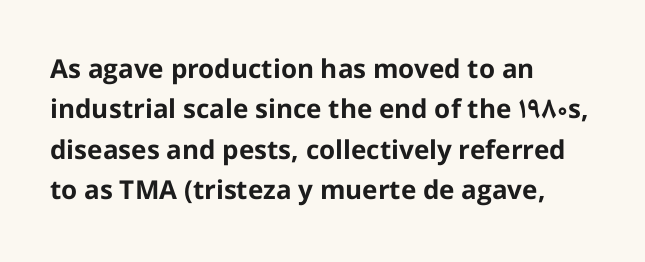
The image shows 26 px bold type, upright; set left-aligned, normal line spacing (1.55x), normal letter spacing, not underlined.
